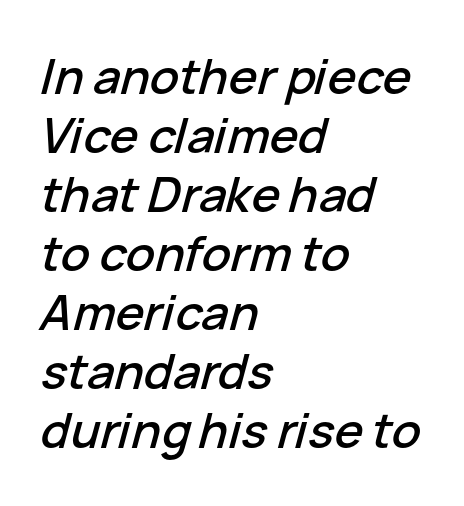
Descenders hang freely into open space. The letterforms sit shoulder to shoulder at normal distance. If you drew a line through each stem, it would be angled. Note the varied advance widths — an 'i' is clearly narrower than an 'm'. Visually the block forms a straight wall on the left and a jagged coastline on the right.
